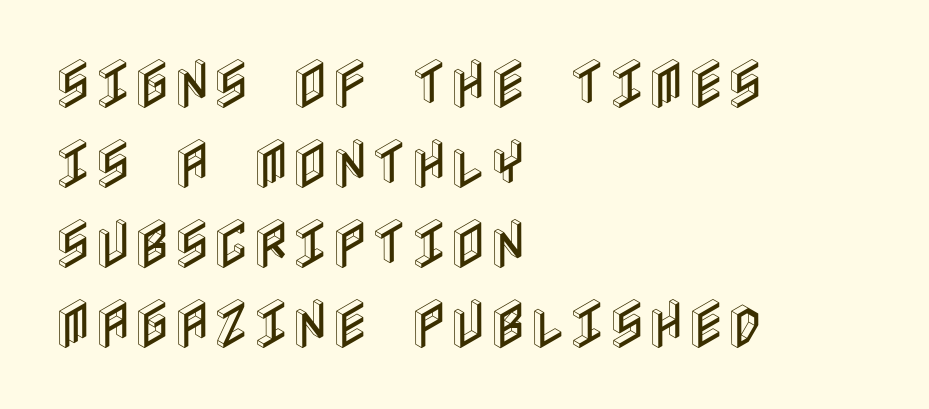
The image shows 54 px condensed type, upright; set left-aligned, normal line spacing (1.48x), normal letter spacing, not underlined; a large x-height.
